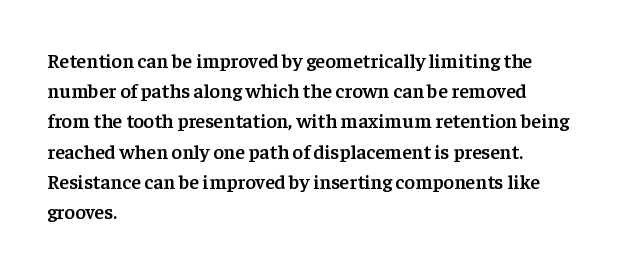
Q: Is the text bold? A: Semi-bold.
Q: Is the text italic (slanted)? A: No, it is upright.
Q: Is the text underlined? A: No.
Q: How is the paragraph aligned? A: Left-aligned.
Q: Is the spacing between letters normal or unusually wide? A: Normal.
Q: Is the spacing between lines tight, normal or loose? A: Normal.
